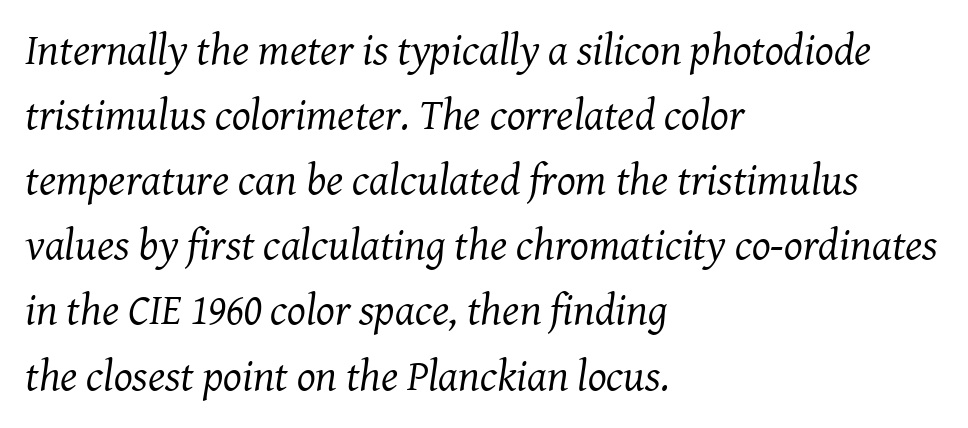
{"serif": "yes", "italic": "yes", "lean": "right", "slant_degrees": 8, "bold": "no", "weight": "regular", "width": "normal", "stroke_contrast": "medium", "x_height": "medium", "monospaced": "no", "underline": "no", "align": "left", "line_spacing": "normal", "line_spacing_ratio": 1.48, "letter_spacing": "normal", "letter_spacing_em": 0.0, "glyph_px": 44}
